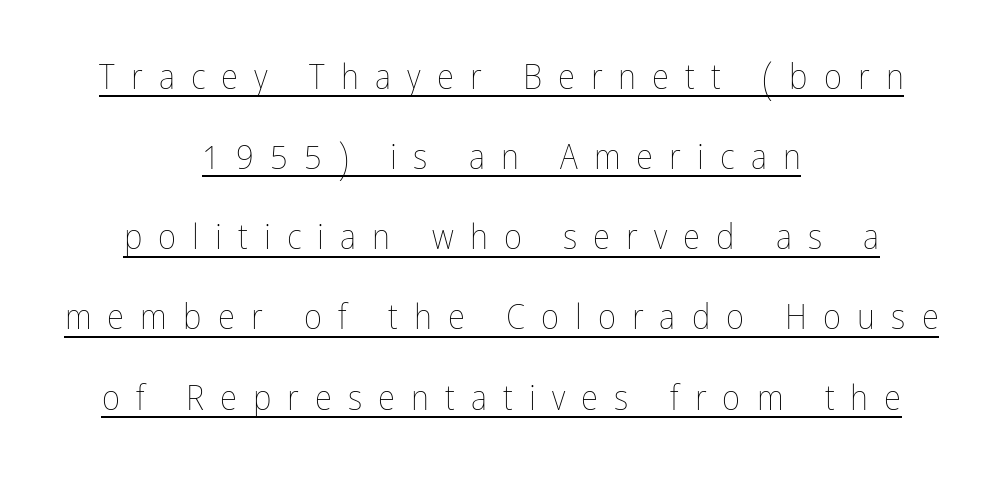
{"italic": "no", "bold": "no", "weight": "thin", "width": "condensed", "stroke_contrast": "low", "x_height": "medium", "monospaced": "no", "underline": "yes", "align": "center", "line_spacing": "loose", "line_spacing_ratio": 2.29, "letter_spacing": "wide", "letter_spacing_em": 0.46, "glyph_px": 35}
